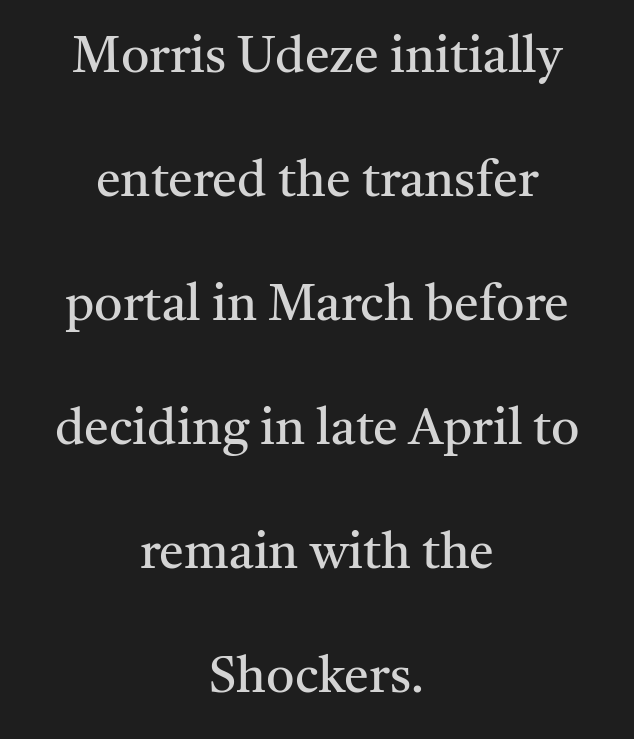
Q: Is the text bold? A: No.
Q: Is the text italic (slanted)? A: No, it is upright.
Q: Is the typeface a serif or a sans-serif typeface? A: Serif.
Q: Is the text underlined? A: No.
Q: How is the paragraph aligned? A: Centered.
Q: Is the spacing between letters normal or unusually wide? A: Normal.
Q: Is the spacing between lines tight, normal or loose? A: Loose.
Q: Width (condensed, normal, or wide)? A: Normal.
Q: Stroke contrast? A: Medium.
Q: x-height? A: Medium.
Q: Monospaced? A: No.
